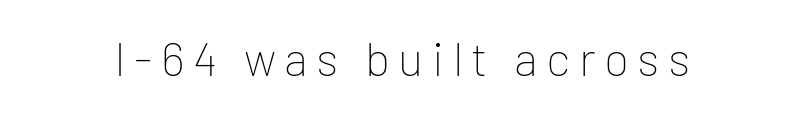
Every stem runs plumb, perpendicular to the baseline. Check the space under the baseline: it is left empty. Note the varied advance widths — an 'i' is clearly narrower than an 'm'. Is this a heavy cut? Hardly; it is regular or lighter.
